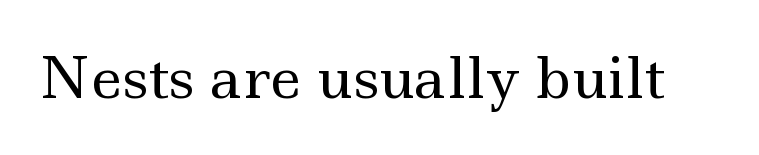
Compared with typical body copy, the letter spacing here is the same. Think of a printed novel: that variable character pitch is what you see here. Check where the strokes stop: tiny serifs finish them off. Check under the words: just untouched page. If you drew a line through each stem, it would be perfectly vertical. Weight: regular or lighter.
